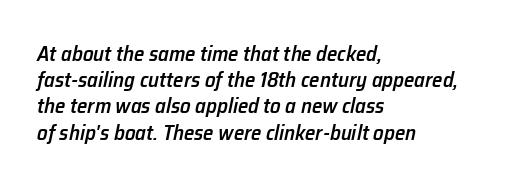
Q: Is the text bold? A: Semi-bold.
Q: Is the text italic (slanted)? A: Yes, it leans right by about 12 degrees.
Q: Is the text underlined? A: No.
Q: How is the paragraph aligned? A: Left-aligned.
Q: Is the spacing between letters normal or unusually wide? A: Normal.
Q: Is the spacing between lines tight, normal or loose? A: Normal.
